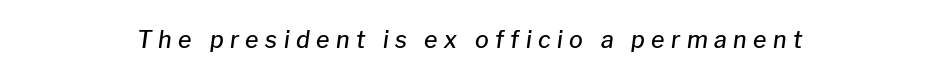
{"italic": "yes", "lean": "right", "slant_degrees": 8, "bold": "semi", "underline": "no", "align": "center", "letter_spacing": "wide", "letter_spacing_em": 0.28, "glyph_px": 23}
